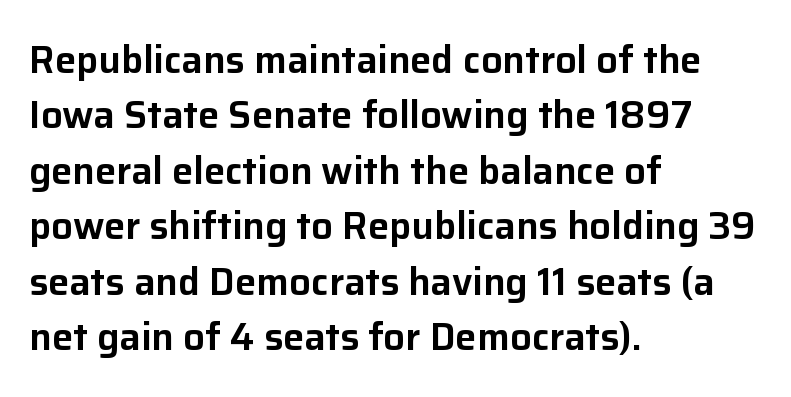
{"serif": "no", "italic": "no", "width": "normal", "stroke_contrast": "low", "x_height": "medium", "monospaced": "no", "underline": "no", "align": "left", "line_spacing": "normal", "line_spacing_ratio": 1.46, "letter_spacing": "normal", "letter_spacing_em": 0.0, "glyph_px": 38}
